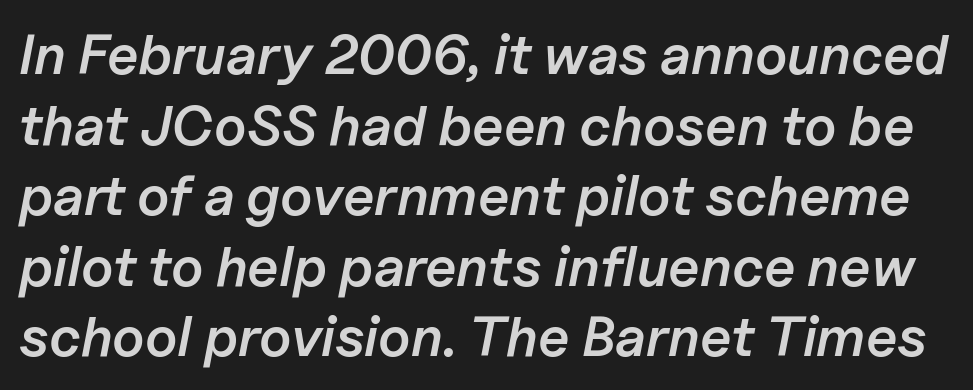
Q: Is the text bold? A: Semi-bold.
Q: Is the text italic (slanted)? A: Yes, it leans right by about 11 degrees.
Q: Is the text underlined? A: No.
Q: Is the spacing between letters normal or unusually wide? A: Normal.
Q: Is the spacing between lines tight, normal or loose? A: Normal.
Q: Width (condensed, normal, or wide)? A: Normal.
Q: Stroke contrast? A: Low.
Q: x-height? A: Medium.
Q: Monospaced? A: No.
